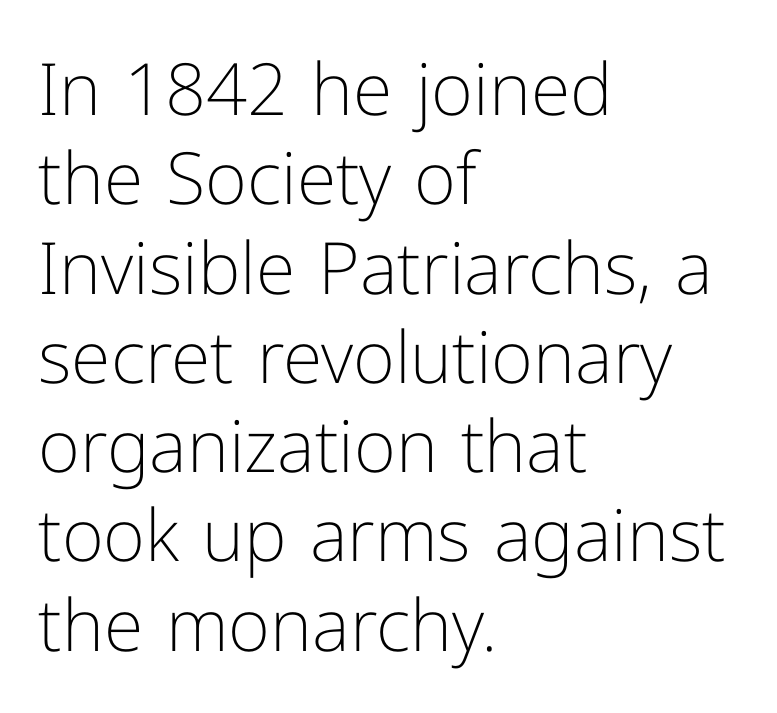
{"serif": "no", "italic": "no", "bold": "no", "weight": "light", "width": "normal", "stroke_contrast": "low", "x_height": "medium", "monospaced": "no", "underline": "no", "align": "left", "line_spacing_ratio": 1.24, "letter_spacing": "normal", "letter_spacing_em": 0.0, "glyph_px": 72}
